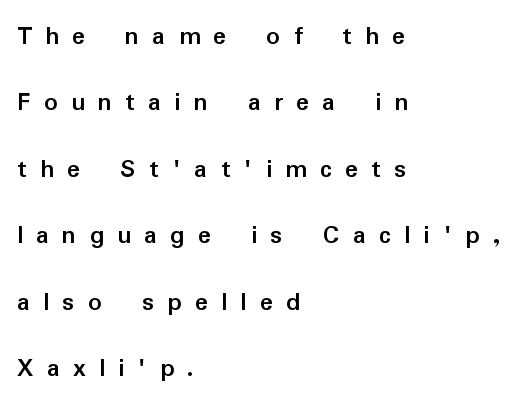
Q: Is the text bold? A: Yes.
Q: Is the text italic (slanted)? A: No, it is upright.
Q: Is the text underlined? A: No.
Q: How is the paragraph aligned? A: Left-aligned.
Q: Is the spacing between letters normal or unusually wide? A: Unusually wide.
Q: Is the spacing between lines tight, normal or loose? A: Loose.
